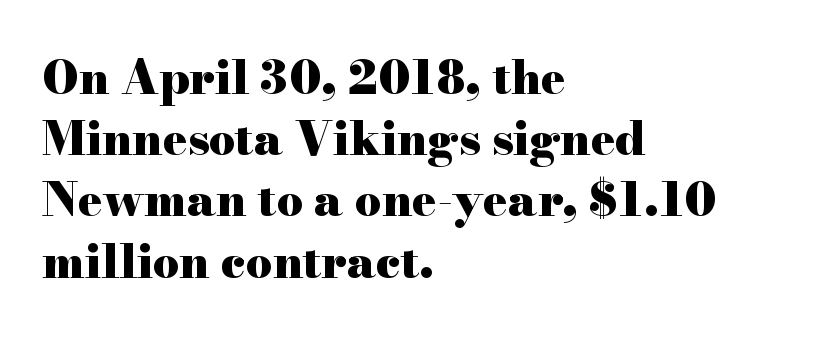
{"serif": "yes", "italic": "no", "bold": "yes", "weight": "heavy", "width": "wide", "stroke_contrast": "high", "x_height": "small", "monospaced": "no", "underline": "no", "align": "left", "line_spacing": "normal", "line_spacing_ratio": 1.33, "letter_spacing": "normal", "letter_spacing_em": 0.0, "glyph_px": 46}
